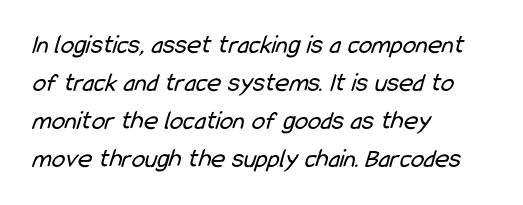
The image shows 27 px text type; set left-aligned, normal line spacing (1.41x), normal letter spacing, not underlined.
